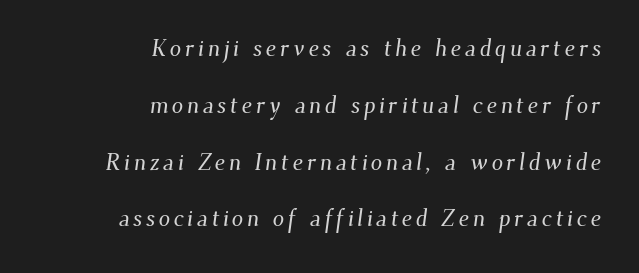
Descender tails drop into unmarked territory. Baseline-to-baseline distance is far greater than the letter height. All the whitespace from short lines collects on the left.
